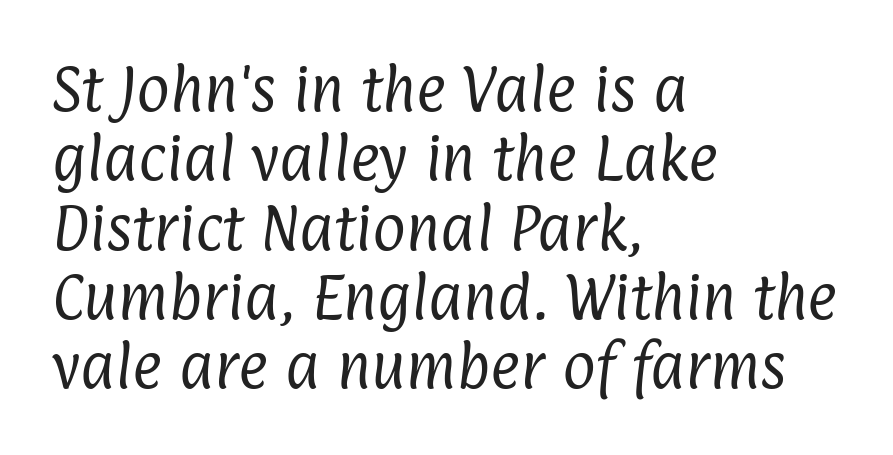
The image shows 51 px regular-weight, condensed sans-serif type; set left-aligned, normal line spacing (1.36x), normal letter spacing, not underlined; low stroke contrast and a medium x-height.
